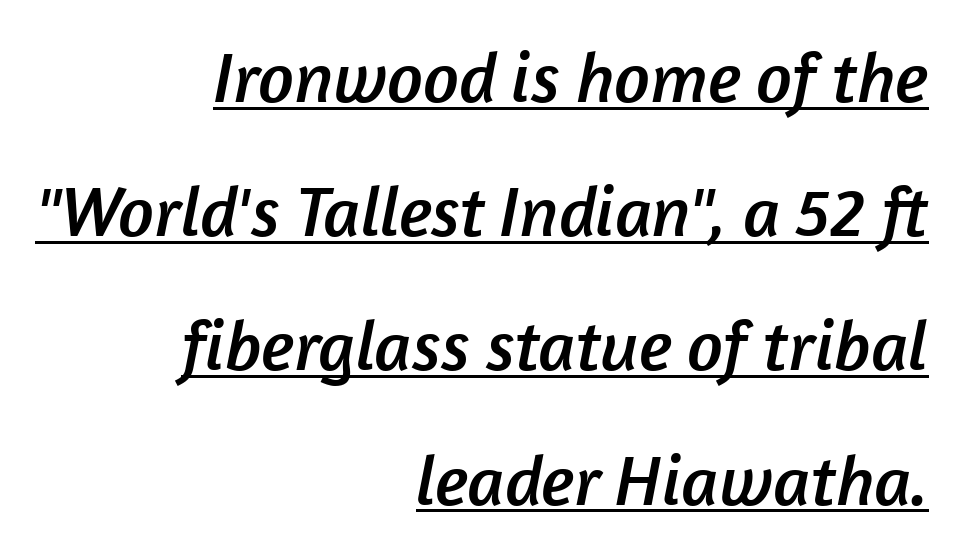
The typesetter chose a ragged-left arrangement here. Tracking here is standard; glyphs follow each other at the usual distance. Every word sits above its own underline. Does the type have serifs? No, each stem ends abruptly. Do the characters align in a grid? No, the font is proportional.
